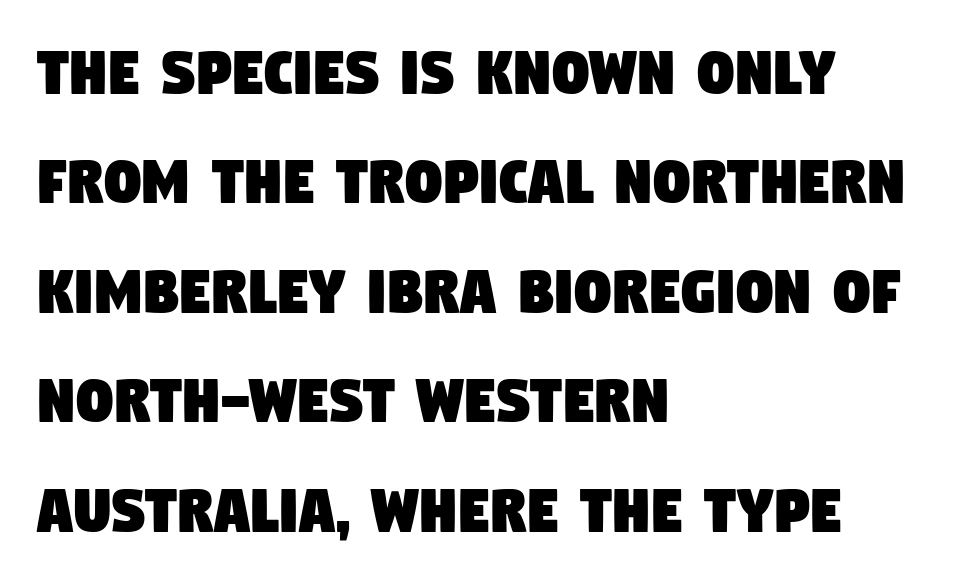
The image shows 72 px condensed sans-serif type; set left-aligned, normal line spacing (1.52x), normal letter spacing, not underlined; low stroke contrast and a large x-height.
